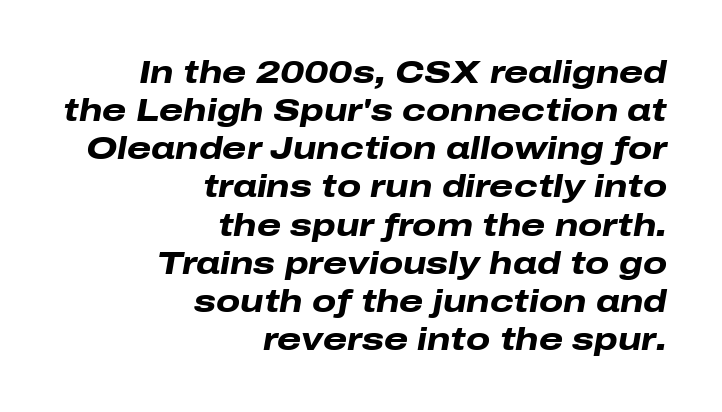
Q: Is the text bold? A: Yes.
Q: Is the text italic (slanted)? A: Yes, it leans right by about 10 degrees.
Q: Is the text underlined? A: No.
Q: How is the paragraph aligned? A: Right-aligned.
Q: Is the spacing between letters normal or unusually wide? A: Normal.
Q: Width (condensed, normal, or wide)? A: Wide.
Q: Stroke contrast? A: Low.
Q: x-height? A: Medium.
Q: Monospaced? A: No.
